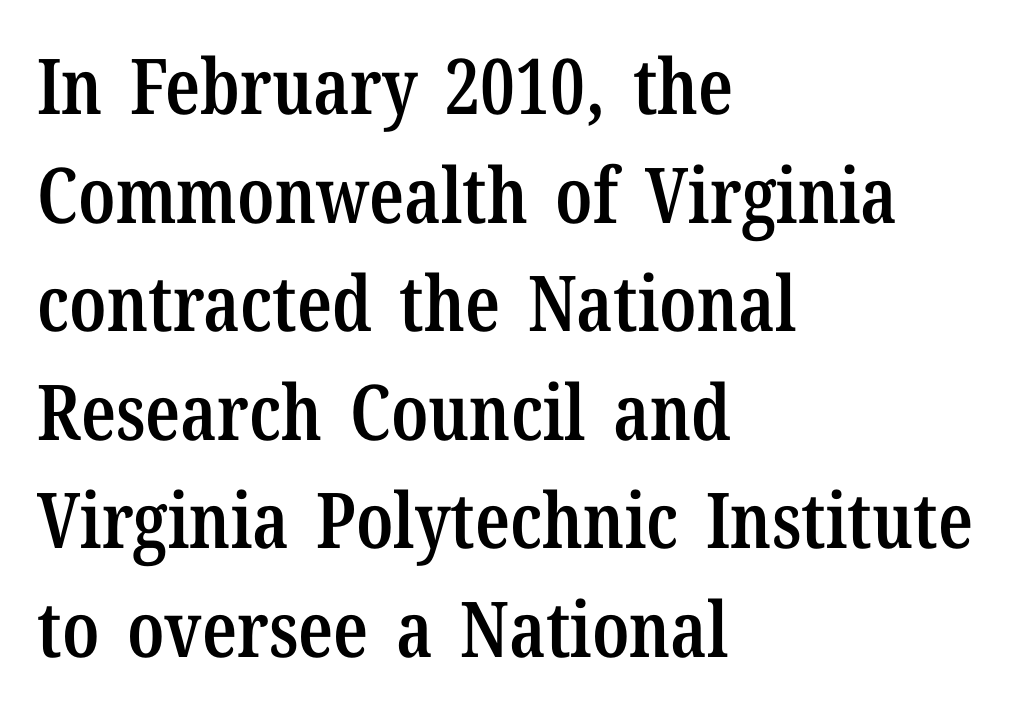
The image shows 77 px semibold, condensed serif type, upright; set left-aligned, normal line spacing (1.41x), normal letter spacing, not underlined; low stroke contrast and a medium x-height.
